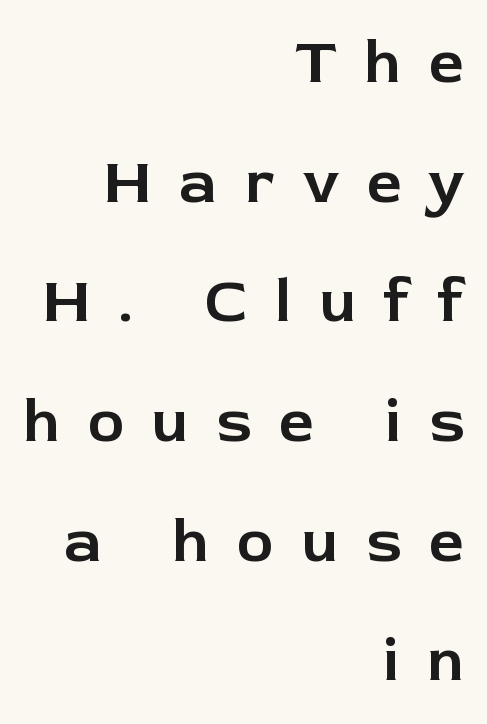
Q: Is the text italic (slanted)? A: No, it is upright.
Q: Is the typeface a serif or a sans-serif typeface? A: Sans-serif.
Q: Is the text underlined? A: No.
Q: How is the paragraph aligned? A: Right-aligned.
Q: Is the spacing between letters normal or unusually wide? A: Unusually wide.
Q: Is the spacing between lines tight, normal or loose? A: Loose.
Q: Width (condensed, normal, or wide)? A: Normal.
Q: Stroke contrast? A: Low.
Q: x-height? A: Medium.
Q: Monospaced? A: No.
